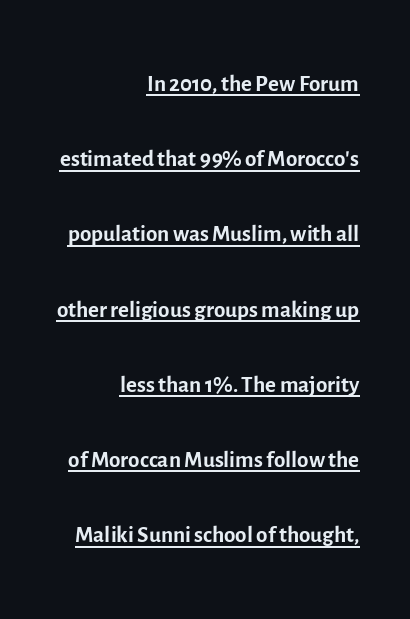
{"serif": "no", "italic": "no", "bold": "no", "weight": "regular", "width": "normal", "x_height": "medium", "monospaced": "no", "underline": "yes", "align": "right", "line_spacing": "loose", "line_spacing_ratio": 2.28, "letter_spacing": "normal", "letter_spacing_em": 0.0, "glyph_px": 33}
